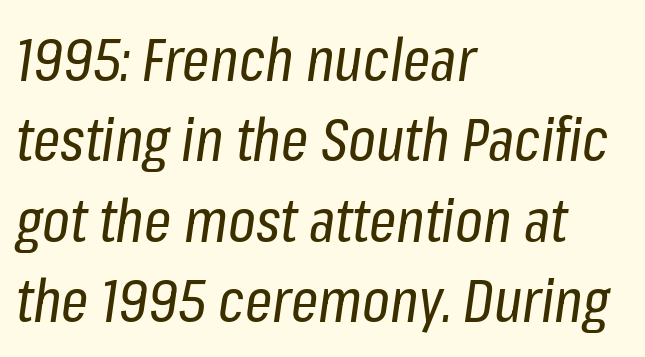
Q: Is the text bold? A: No.
Q: Is the text italic (slanted)? A: Yes, it leans right by about 8 degrees.
Q: Is the text underlined? A: No.
Q: How is the paragraph aligned? A: Left-aligned.
Q: Is the spacing between letters normal or unusually wide? A: Normal.
Q: Is the spacing between lines tight, normal or loose? A: Normal.
Q: Width (condensed, normal, or wide)? A: Condensed.
Q: Stroke contrast? A: Low.
Q: x-height? A: Medium.
Q: Monospaced? A: No.
